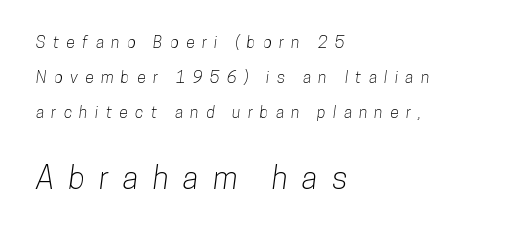
The characters display no serif detailing; their extremities are plain. These lines are rendered in a variable-pitch font. Caption: upper text group reduced, lower text group enlarged. The passage shown is not underscored anywhere. Rows of type keep a wide berth in the vertical direction. Short and long lines alike share a common starting point at left.
